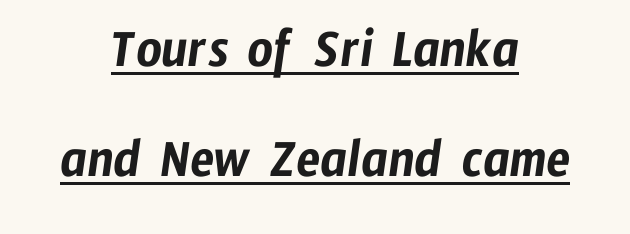
The image shows 56 px condensed sans-serif type; set centered, loose line spacing (1.96x), normal letter spacing, underlined; low stroke contrast and a medium x-height.
